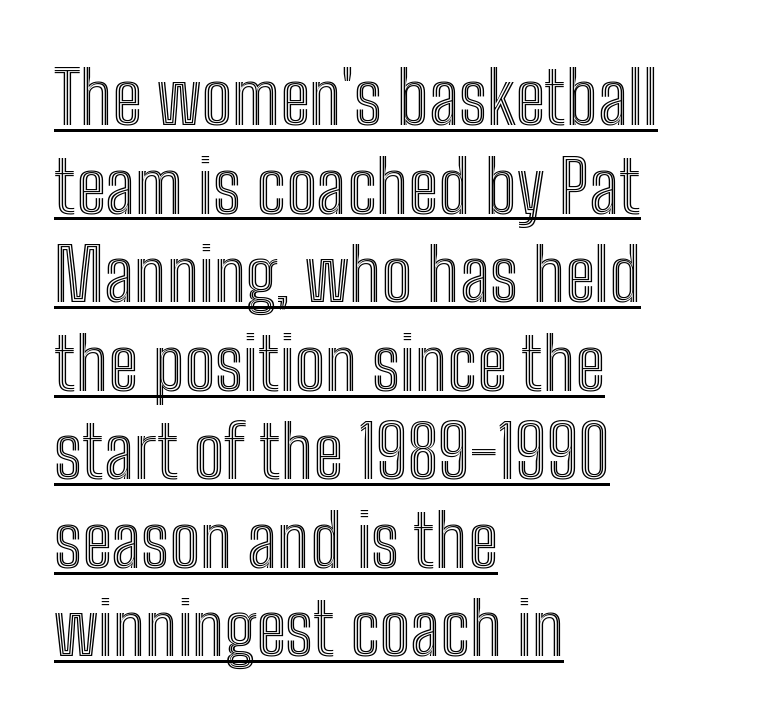
{"italic": "no", "width": "condensed", "x_height": "medium", "monospaced": "no", "underline": "yes", "align": "left", "line_spacing_ratio": 1.23, "letter_spacing": "normal", "letter_spacing_em": 0.0, "glyph_px": 72}
